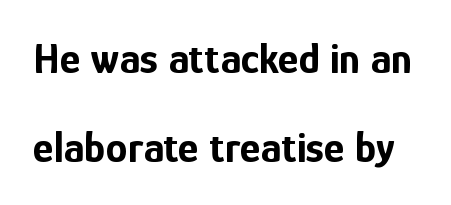
The image shows 44 px bold, condensed sans-serif type, upright; set loose line spacing (2.02x), normal letter spacing, not underlined; low stroke contrast and a medium x-height.
